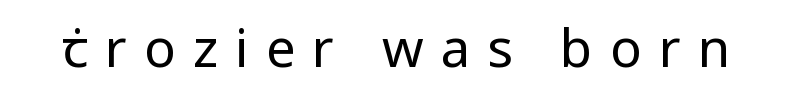
A light-to-regular cut is what we see here. When letters stand straight like this, we call the style roman or upright. You could not count columns in this text — the font is proportionally spaced. A clean baseline with only descenders dipping below it. Does the type have serifs? No, each stem ends abruptly. Each word looks stretched out because of the extra space between its letters.
